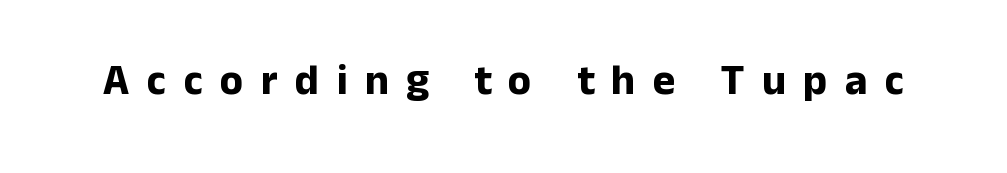
Q: Is the text bold? A: Yes.
Q: Is the text italic (slanted)? A: No, it is upright.
Q: Is the typeface a serif or a sans-serif typeface? A: Sans-serif.
Q: Is the text underlined? A: No.
Q: Is the spacing between letters normal or unusually wide? A: Unusually wide.
Q: Width (condensed, normal, or wide)? A: Normal.
Q: Stroke contrast? A: Low.
Q: x-height? A: Medium.
Q: Monospaced? A: No.
